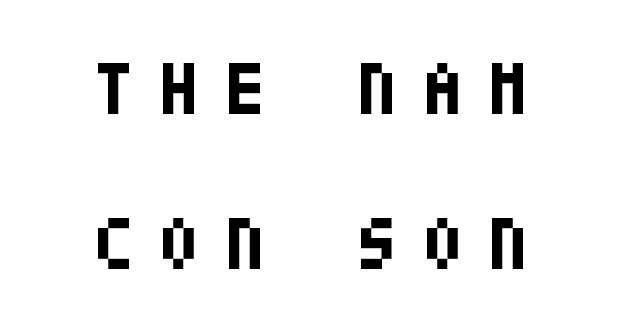
Each letter's strokes conclude bluntly, with no projecting serifs. Look at the stroke-to-counter ratio: heavy, a bold. Teacher's note: observe the equal gaps on both sides — that is centered alignment. Is there much room between lines? Yes — plenty of vertical air separates them. Posture: upright roman. Caption: expanded tracking, letters set apart.
